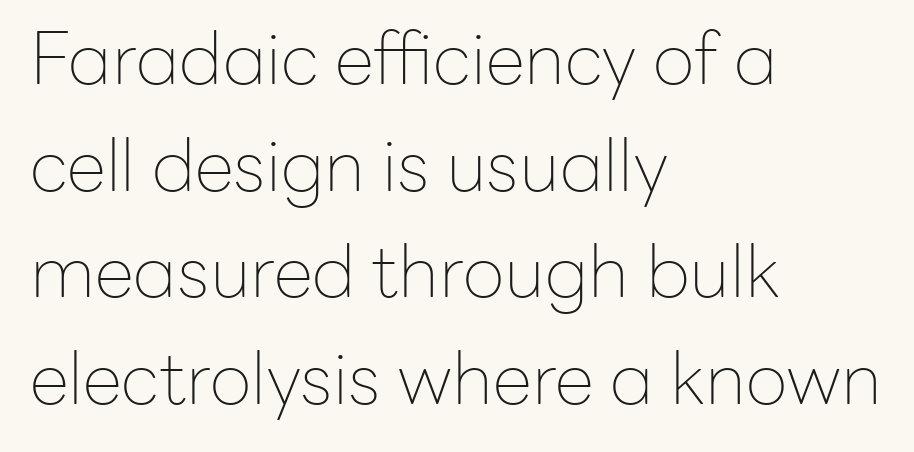
Q: Is the text bold? A: No.
Q: Is the text italic (slanted)? A: No, it is upright.
Q: Is the typeface a serif or a sans-serif typeface? A: Sans-serif.
Q: Is the text underlined? A: No.
Q: How is the paragraph aligned? A: Left-aligned.
Q: Is the spacing between letters normal or unusually wide? A: Normal.
Q: Is the spacing between lines tight, normal or loose? A: Normal.
Q: Width (condensed, normal, or wide)? A: Normal.
Q: Stroke contrast? A: Low.
Q: x-height? A: Medium.
Q: Monospaced? A: No.
